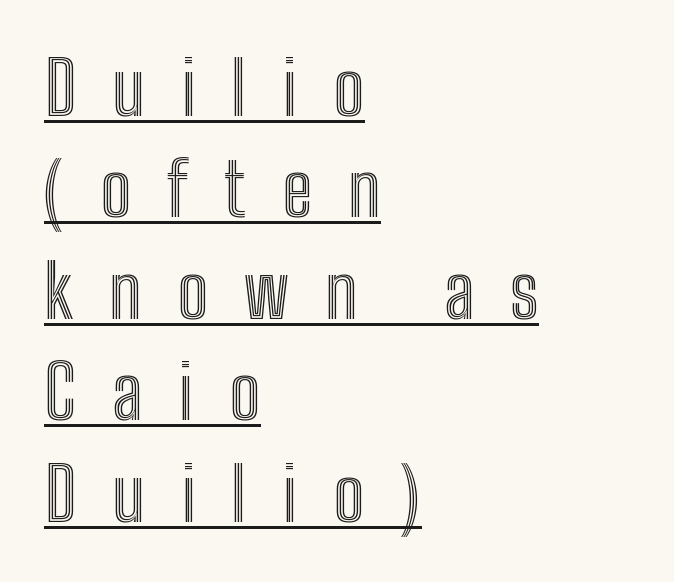
{"italic": "no", "width": "condensed", "x_height": "medium", "monospaced": "no", "underline": "yes", "align": "left", "line_spacing": "normal", "line_spacing_ratio": 1.39, "letter_spacing": "wide", "letter_spacing_em": 0.49, "glyph_px": 73}
